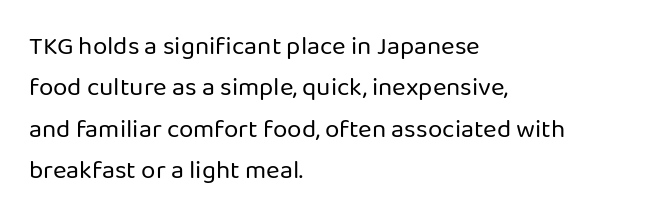
{"italic": "no", "bold": "no", "underline": "no", "align": "left", "line_spacing": "normal", "line_spacing_ratio": 1.59, "letter_spacing": "normal", "letter_spacing_em": 0.0, "glyph_px": 26}
